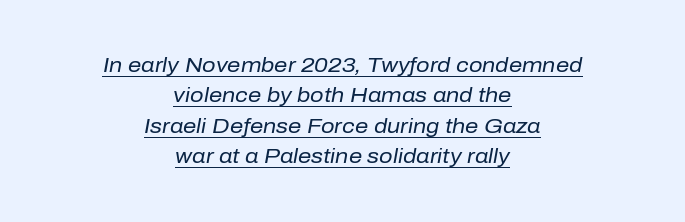
The image shows 21 px text type, italic (leaning right); set centered, normal line spacing (1.45x), normal letter spacing, underlined.
